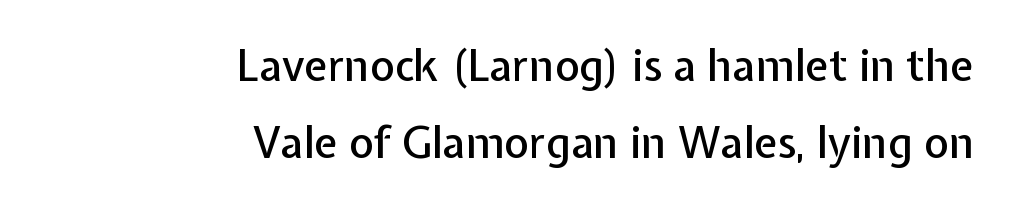
Teacher's note: observe the even right margin — that is flush-right alignment. Think of a printed novel: that variable character pitch is what you see here. The passage shown is not underscored anywhere. Glyph-to-glyph distance matches everyday printed text. Stroke terminals: plain, sans-serif. A roman cut, with each character standing at attention.
